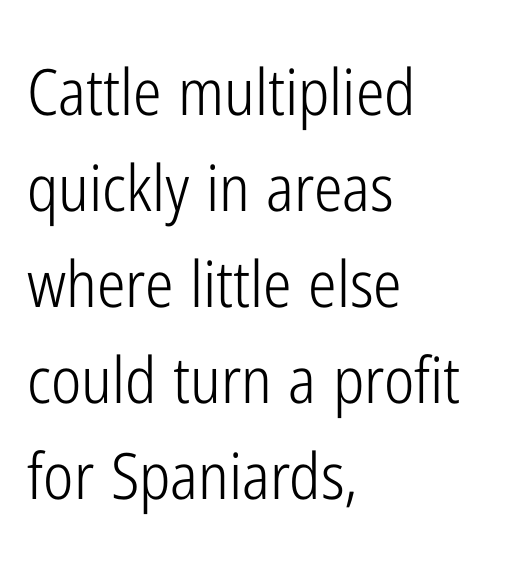
{"serif": "no", "italic": "no", "bold": "no", "weight": "light", "width": "condensed", "stroke_contrast": "low", "x_height": "medium", "monospaced": "no", "underline": "no", "align": "left", "line_spacing": "normal", "line_spacing_ratio": 1.5, "letter_spacing": "normal", "letter_spacing_em": 0.0, "glyph_px": 64}
